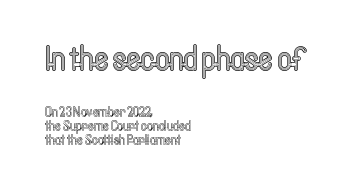
The image shows 34 px condensed type, upright; set left-aligned, tight line spacing (1.0x), normal letter spacing, not underlined; the first (top) block is 2.43x larger; a medium x-height.
